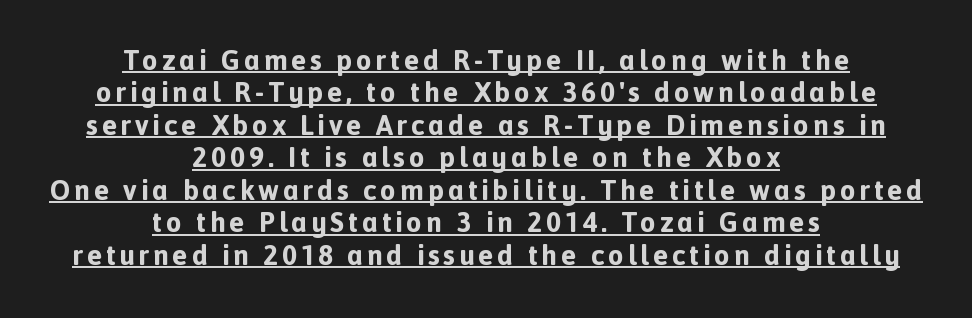
Is this a sans? Yes — the strokes have no serifs. The sample has been set heavy, in full bold. Compared with undecorated copy, this sample adds a rule below the words. Characters remain perfectly vertical along every line. Horizontal alignment here is central, giving a formal, balanced look.
